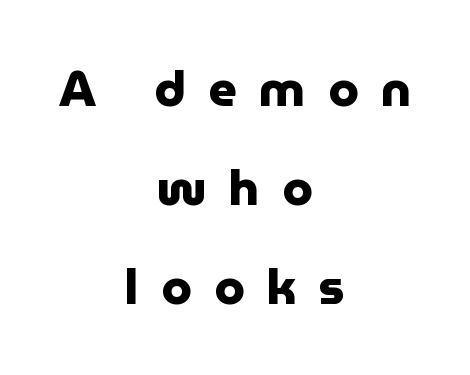
The image shows 49 px heavy sans-serif type, upright; set centered, loose line spacing (2.02x), unusually wide letter spacing (+0.46 em), not underlined; low stroke contrast and a medium x-height.
